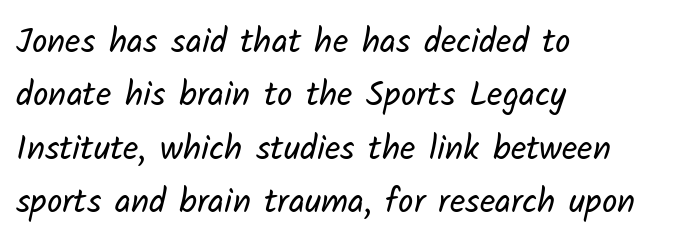
Q: Is the text bold? A: No.
Q: Is the typeface a serif or a sans-serif typeface? A: Sans-serif.
Q: Is the text underlined? A: No.
Q: How is the paragraph aligned? A: Left-aligned.
Q: Is the spacing between letters normal or unusually wide? A: Normal.
Q: Is the spacing between lines tight, normal or loose? A: Normal.
Q: Width (condensed, normal, or wide)? A: Normal.
Q: Stroke contrast? A: Low.
Q: x-height? A: Medium.
Q: Monospaced? A: No.
